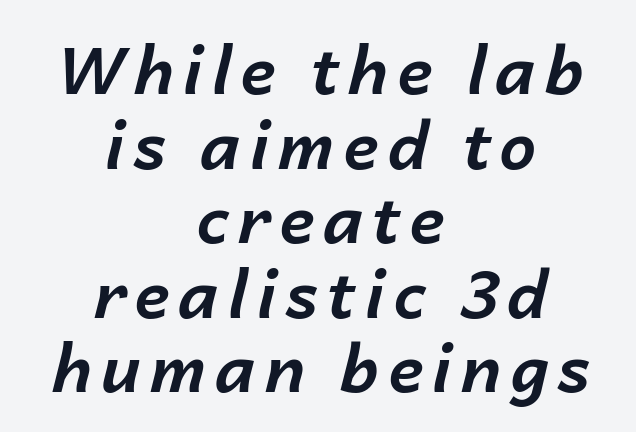
{"italic": "yes", "lean": "right", "slant_degrees": 14, "bold": "yes", "weight": "bold", "width": "normal", "stroke_contrast": "low", "x_height": "medium", "monospaced": "no", "underline": "no", "align": "center", "line_spacing": "tight", "line_spacing_ratio": 1.13, "glyph_px": 66}
